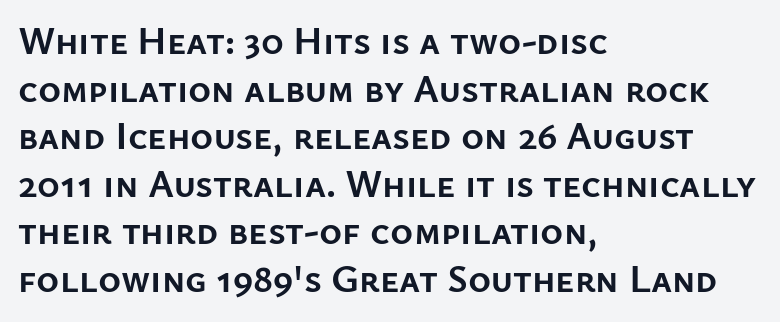
{"serif": "no", "italic": "no", "bold": "yes", "weight": "semibold", "width": "normal", "stroke_contrast": "low", "x_height": "medium", "monospaced": "no", "underline": "no", "align": "left", "line_spacing_ratio": 1.22, "letter_spacing": "normal", "letter_spacing_em": 0.0, "glyph_px": 39}
